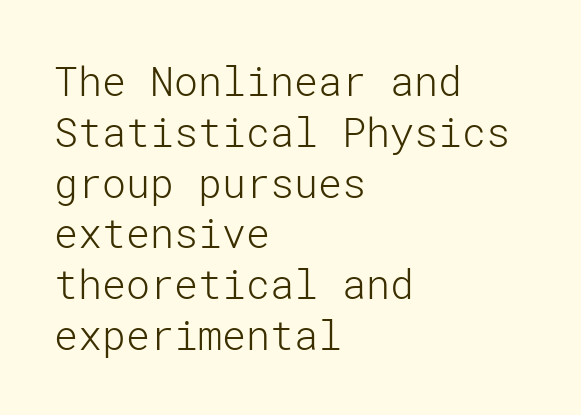
{"serif": "no", "italic": "no", "bold": "no", "weight": "light", "width": "normal", "stroke_contrast": "low", "x_height": "medium", "underline": "no", "align": "left", "line_spacing": "normal", "line_spacing_ratio": 1.27, "letter_spacing": "normal", "letter_spacing_em": 0.0, "glyph_px": 40}
